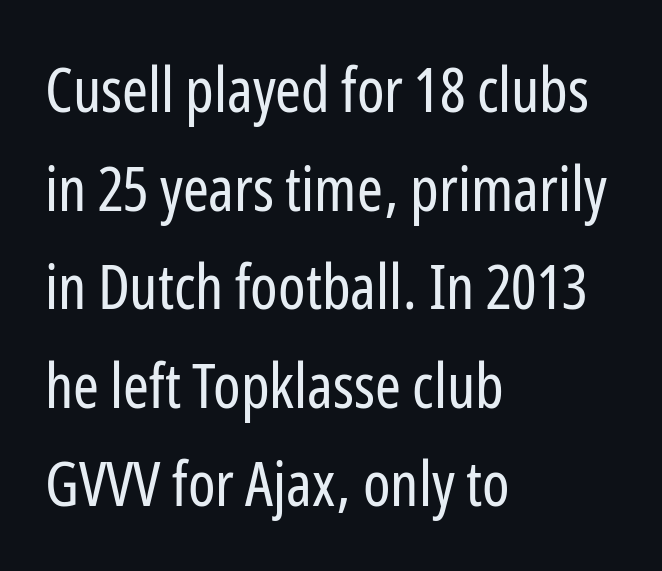
The vertical gap from one line to the next is medium. Is the block centered? No — it sits flush against the left margin. Are there feet on the stems? There aren't — it's a sans. Bold? No — there's no thickening of the strokes. Nobody touched the tracking dial on this one. Rule under the text: the space is simply empty.
